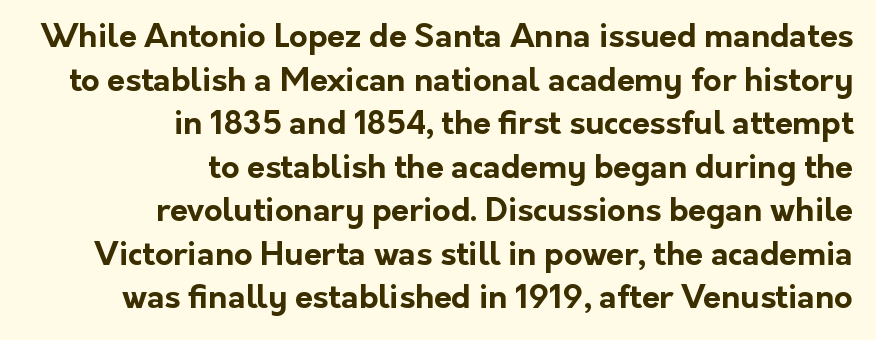
Q: Is the text bold? A: Yes.
Q: Is the text italic (slanted)? A: No, it is upright.
Q: Is the typeface a serif or a sans-serif typeface? A: Sans-serif.
Q: Is the text underlined? A: No.
Q: How is the paragraph aligned? A: Right-aligned.
Q: Is the spacing between letters normal or unusually wide? A: Normal.
Q: Is the spacing between lines tight, normal or loose? A: Normal.
Q: Width (condensed, normal, or wide)? A: Normal.
Q: Stroke contrast? A: Low.
Q: x-height? A: Medium.
Q: Monospaced? A: No.
